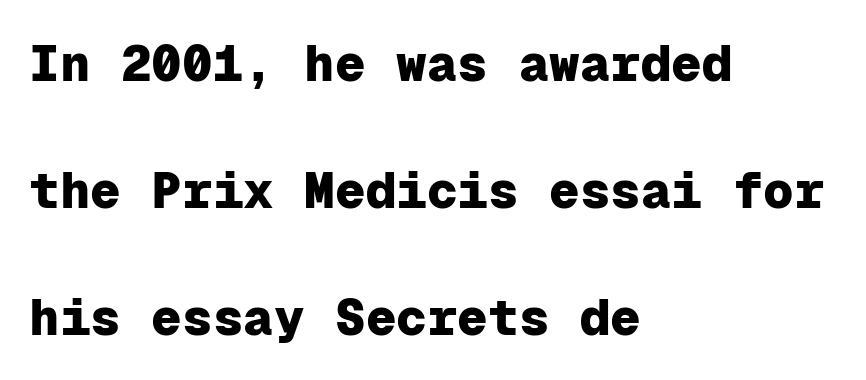
The baseline area is clear. Horizontal alignment here is leftward, the default for most running prose. Bold? Absolutely — the strokes are thick and heavy. The typography opts for an upright posture over an oblique one. These lines keep a tight, regular rhythm from letter to letter.
